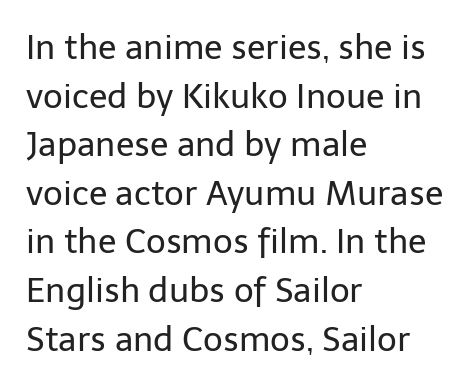
The image shows 34 px regular-weight sans-serif type, upright; set left-aligned, normal line spacing (1.43x), normal letter spacing, not underlined; low stroke contrast and a medium x-height.
